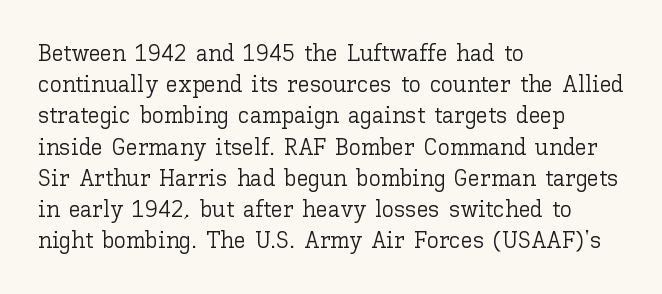
The image shows 24 px text type, upright; set left-aligned, normal line spacing (1.3x), normal letter spacing, not underlined.
